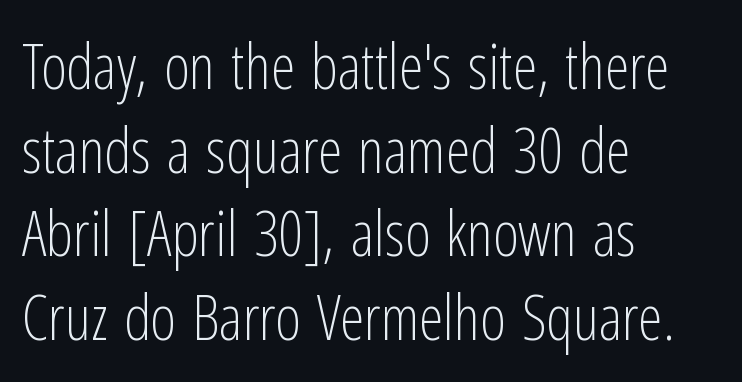
Q: Is the text bold? A: No.
Q: Is the text italic (slanted)? A: No, it is upright.
Q: Is the typeface a serif or a sans-serif typeface? A: Sans-serif.
Q: Is the text underlined? A: No.
Q: How is the paragraph aligned? A: Left-aligned.
Q: Is the spacing between letters normal or unusually wide? A: Normal.
Q: Is the spacing between lines tight, normal or loose? A: Normal.
Q: Width (condensed, normal, or wide)? A: Condensed.
Q: Stroke contrast? A: Low.
Q: x-height? A: Medium.
Q: Monospaced? A: No.
